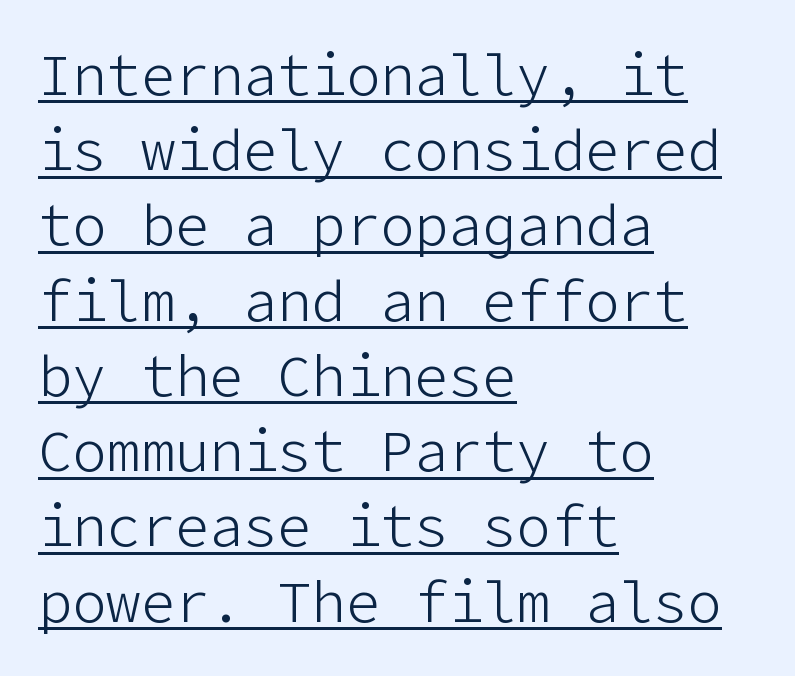
Q: Is the text bold? A: No.
Q: Is the text italic (slanted)? A: No, it is upright.
Q: Is the typeface a serif or a sans-serif typeface? A: Sans-serif.
Q: Is the text underlined? A: Yes.
Q: How is the paragraph aligned? A: Left-aligned.
Q: Is the spacing between letters normal or unusually wide? A: Normal.
Q: Is the spacing between lines tight, normal or loose? A: Normal.
Q: Width (condensed, normal, or wide)? A: Normal.
Q: Stroke contrast? A: Low.
Q: x-height? A: Medium.
